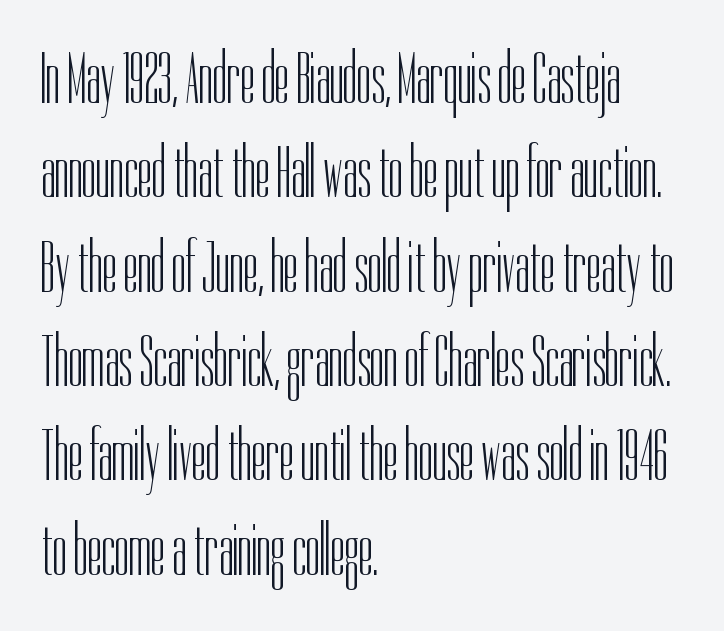
Glance below the letters and you will spot only blank space. Tall strokes in this sample are plumb rather than angled. Does extra space separate the letters? No, they use regular spacing. The designer left line spacing at the default. The glyphs in this specimen are sans serif.
